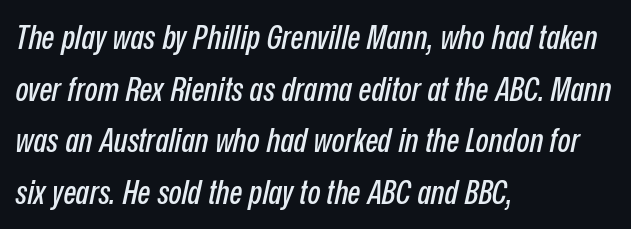
Q: Is the text italic (slanted)? A: Yes, it leans right by about 12 degrees.
Q: Is the text underlined? A: No.
Q: How is the paragraph aligned? A: Left-aligned.
Q: Is the spacing between letters normal or unusually wide? A: Normal.
Q: Is the spacing between lines tight, normal or loose? A: Normal.
Q: Width (condensed, normal, or wide)? A: Condensed.
Q: Stroke contrast? A: Low.
Q: x-height? A: Medium.
Q: Monospaced? A: No.
